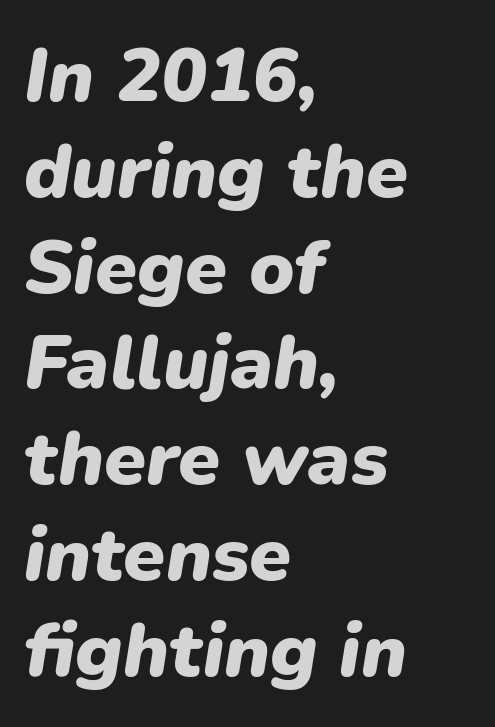
Q: Is the text bold? A: Yes.
Q: Is the text italic (slanted)? A: Yes, it leans right by about 9 degrees.
Q: Is the text underlined? A: No.
Q: How is the paragraph aligned? A: Left-aligned.
Q: Is the spacing between letters normal or unusually wide? A: Normal.
Q: Is the spacing between lines tight, normal or loose? A: Normal.
Q: Width (condensed, normal, or wide)? A: Normal.
Q: Stroke contrast? A: Low.
Q: x-height? A: Medium.
Q: Monospaced? A: No.
